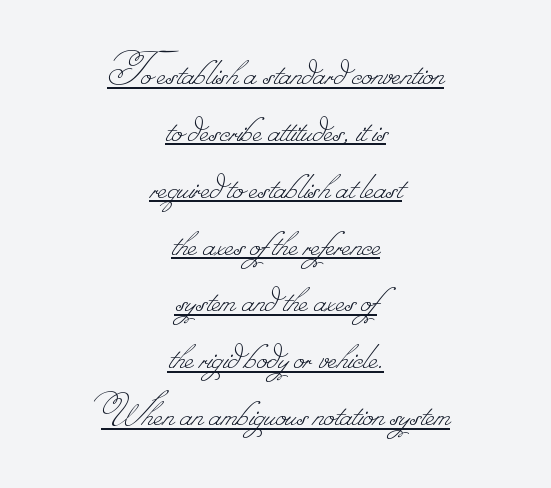
Both edges are ragged and mirror each other, which tells us the setting is centered. Between one letter and the next there's only the usual sliver of space. Do the characters align in a grid? No, the font is proportional. The weight would be labelled regular, book, light, or lighter still.
